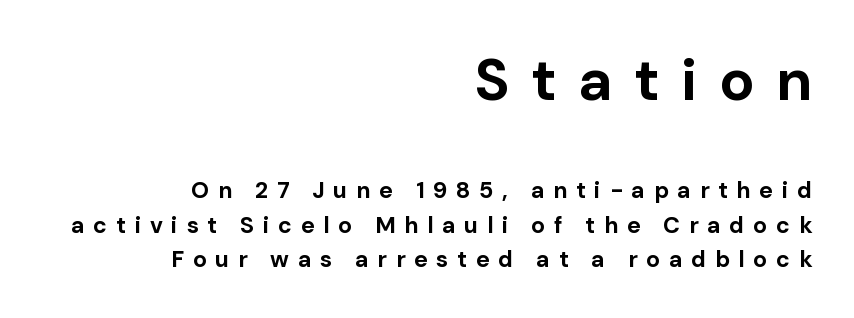
{"serif": "no", "italic": "no", "bold": "yes", "weight": "bold", "width": "normal", "stroke_contrast": "low", "x_height": "medium", "monospaced": "no", "underline": "no", "align": "right", "line_spacing": "normal", "line_spacing_ratio": 1.5, "letter_spacing": "wide", "letter_spacing_em": 0.38, "larger_block": "first", "size_ratio": 2.52, "glyph_px": 58}
